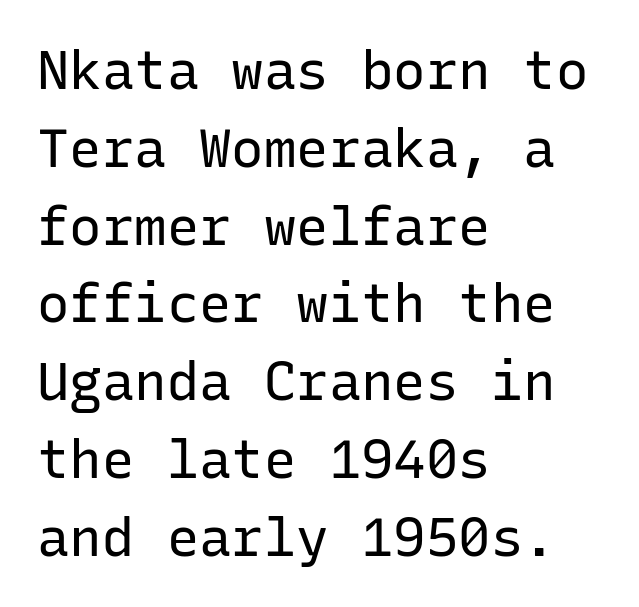
These lines were composed using upright roman letters. The space beneath each line is pristine and unruled. Unbolded letterforms with no extra heft. Every character here occupies the same horizontal width, giving the sample a typewriter-like rhythm.
